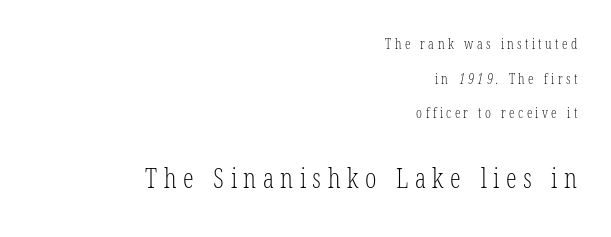
A student would notice the bottom passage is typeset larger than what precedes it. Compared with typical paragraphs, the rows here are farther apart. These glyphs show unthickened strokes, regular width or finer. Only glyphs here, with clear space below each row. These lines stack with their right ends in a neat column. Here the glyphs are tracked loosely, breaking word shapes into spaced letters.
